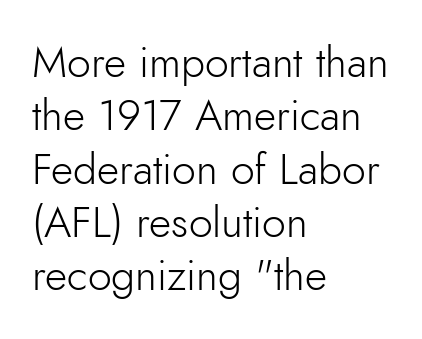
The image shows 43 px light sans-serif type, upright; set left-aligned, line spacing 1.24x, normal letter spacing, not underlined; low stroke contrast and a small x-height.
